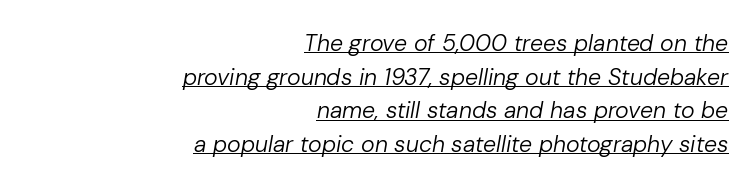
The font's italic variant was chosen for this text. Layout note: lines flush right. Students, observe the line beneath the letters — that is underlining. Tracking value appears to be zero — textbook default spacing. This sample keeps an unexceptional amount of space between lines.
